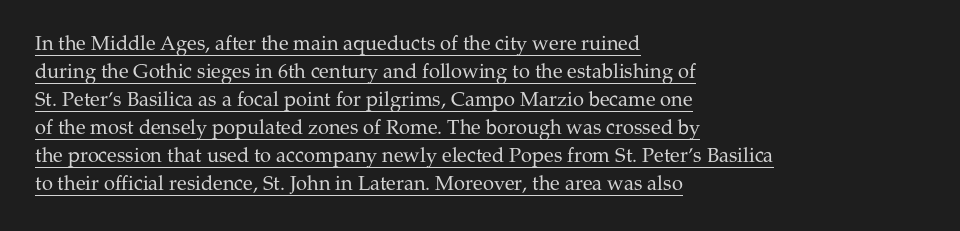
The image shows 20 px text type, upright; set left-aligned, normal line spacing (1.4x), normal letter spacing, underlined.
